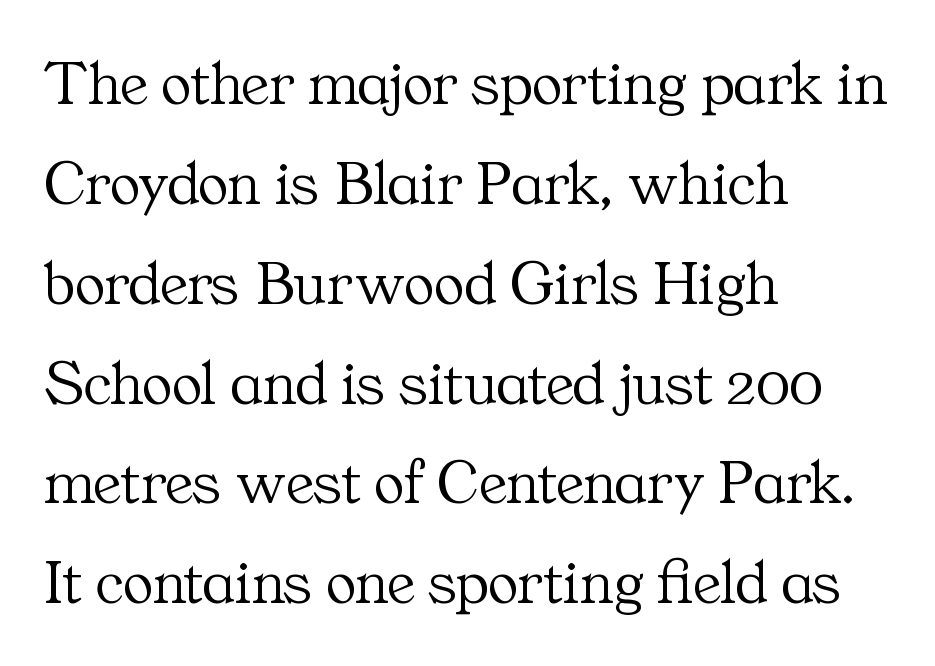
{"serif": "yes", "italic": "no", "bold": "no", "weight": "light", "width": "normal", "stroke_contrast": "medium", "x_height": "medium", "monospaced": "no", "underline": "no", "align": "left", "line_spacing": "normal", "line_spacing_ratio": 1.56, "letter_spacing": "normal", "letter_spacing_em": 0.0, "glyph_px": 64}
